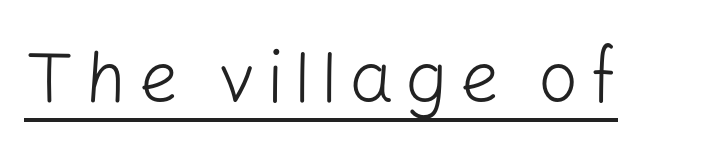
Q: Is the text bold? A: No.
Q: Is the text italic (slanted)? A: No, it is upright.
Q: Is the typeface a serif or a sans-serif typeface? A: Sans-serif.
Q: Is the text underlined? A: Yes.
Q: Width (condensed, normal, or wide)? A: Normal.
Q: Stroke contrast? A: Low.
Q: x-height? A: Medium.
Q: Monospaced? A: No.
